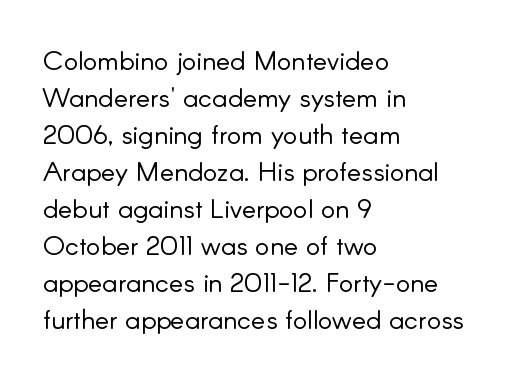
The image shows 27 px text type, upright; set left-aligned, normal line spacing (1.37x), normal letter spacing, not underlined.
